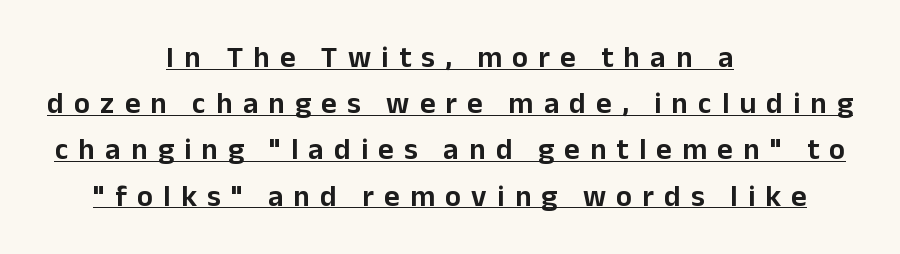
The image shows 30 px sans-serif type, upright; set centered, normal line spacing (1.54x), unusually wide letter spacing (+0.34 em), underlined; low stroke contrast and a medium x-height.
